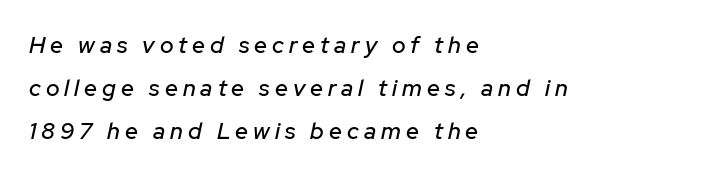
The baseline area is clear. The rendering anchors every line to the left-hand side. These lines have a slow, spaced-out rhythm from letter to letter. This sample uses an oblique cut, with every glyph tilted off the vertical.
